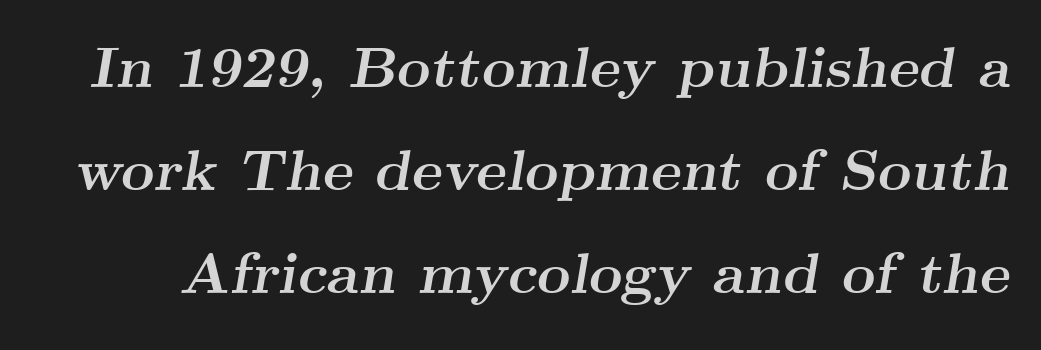
Q: Is the text bold? A: Yes.
Q: Is the text italic (slanted)? A: Yes, it leans right by about 9 degrees.
Q: Is the typeface a serif or a sans-serif typeface? A: Serif.
Q: Is the text underlined? A: No.
Q: Is the spacing between letters normal or unusually wide? A: Normal.
Q: Width (condensed, normal, or wide)? A: Wide.
Q: Stroke contrast? A: Medium.
Q: x-height? A: Small.
Q: Monospaced? A: No.
